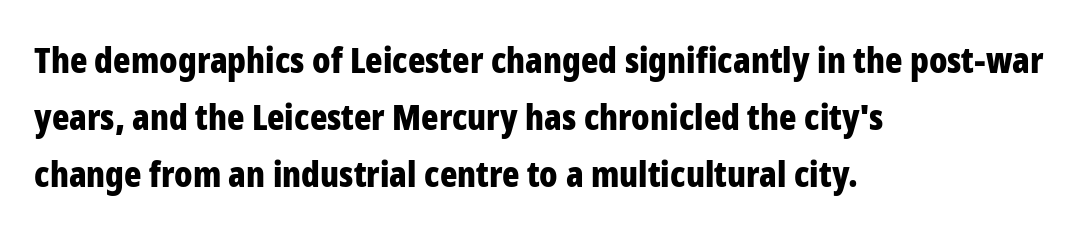
Q: Is the text bold? A: Yes.
Q: Is the text italic (slanted)? A: No, it is upright.
Q: Is the typeface a serif or a sans-serif typeface? A: Sans-serif.
Q: Is the text underlined? A: No.
Q: How is the paragraph aligned? A: Left-aligned.
Q: Is the spacing between letters normal or unusually wide? A: Normal.
Q: Is the spacing between lines tight, normal or loose? A: Normal.
Q: Width (condensed, normal, or wide)? A: Condensed.
Q: Stroke contrast? A: Low.
Q: x-height? A: Medium.
Q: Monospaced? A: No.
